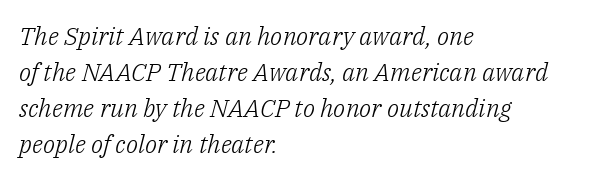
The image shows 25 px text type, italic (leaning right); set left-aligned, normal line spacing (1.44x), normal letter spacing, not underlined.
